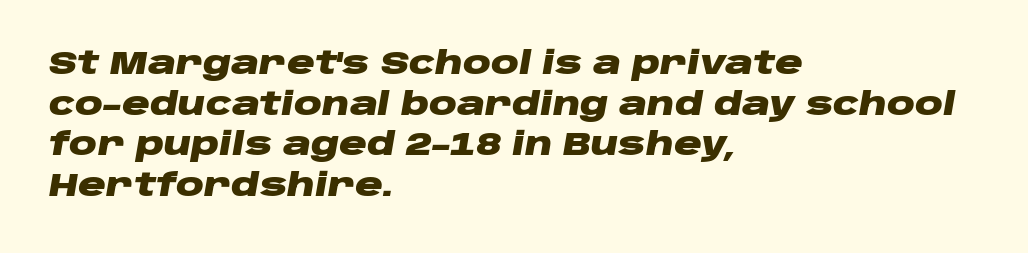
Q: Is the text bold? A: Yes.
Q: Is the text italic (slanted)? A: Yes, it leans right by about 10 degrees.
Q: Is the text underlined? A: No.
Q: How is the paragraph aligned? A: Left-aligned.
Q: Is the spacing between letters normal or unusually wide? A: Normal.
Q: Is the spacing between lines tight, normal or loose? A: Normal.
Q: Width (condensed, normal, or wide)? A: Wide.
Q: Stroke contrast? A: Low.
Q: x-height? A: Large.
Q: Monospaced? A: No.
